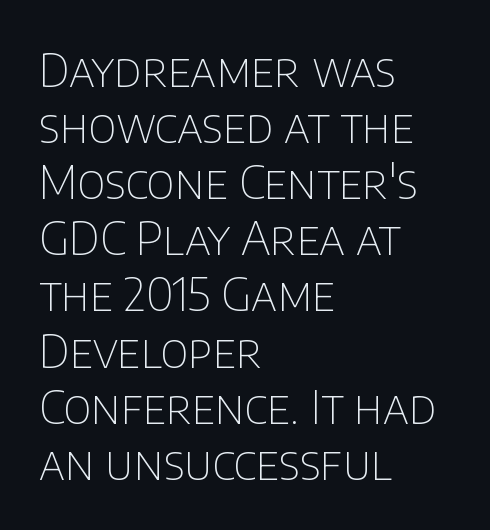
The image shows 46 px thin sans-serif type, upright; set left-aligned, line spacing 1.22x, normal letter spacing, not underlined; low stroke contrast and a large x-height.
